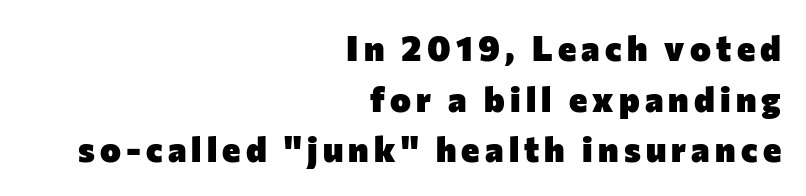
The string is rendered with underlining switched off. Proportional: the letters do not fall into vertical columns. Alignment: flush right. Posture: straight, roman, zero tilt. What kind of face is this? One without serifs — a sans.
